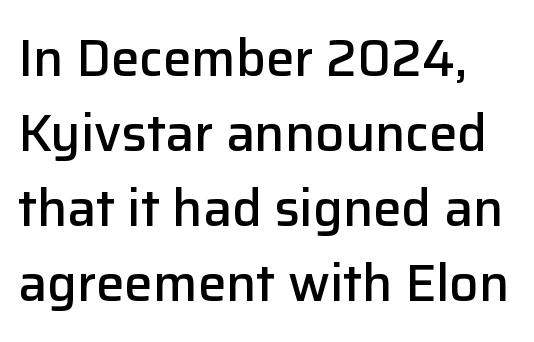
Q: Is the text bold? A: Semi-bold.
Q: Is the text italic (slanted)? A: No, it is upright.
Q: Is the typeface a serif or a sans-serif typeface? A: Sans-serif.
Q: Is the text underlined? A: No.
Q: Is the spacing between letters normal or unusually wide? A: Normal.
Q: Is the spacing between lines tight, normal or loose? A: Normal.
Q: Width (condensed, normal, or wide)? A: Normal.
Q: Stroke contrast? A: Low.
Q: x-height? A: Medium.
Q: Monospaced? A: No.
